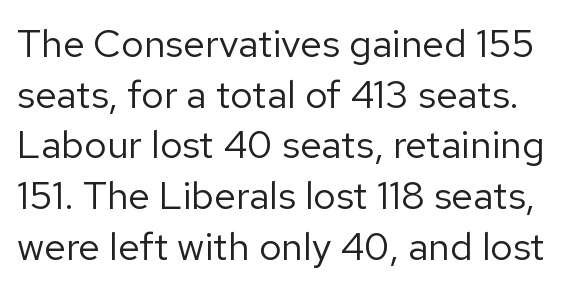
This sample has the flowing, uneven cadence of proportional lettering. Vertical strokes here are truly vertical. Stroke mass is kept to a normal reading level or below. Look at the bottom of the vertical strokes: they stop flat, with no serifs.
